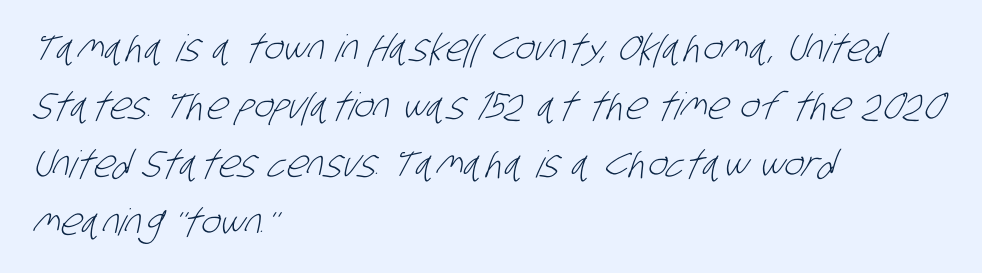
Is this a heavy cut? Hardly; it is regular or lighter. This block has exactly the height ordinary leading produces. The paragraph shown leans on its left margin. A clean baseline with only descenders dipping below it. The letters sit at their default tracking, neither squeezed nor spread. The characters display no serif detailing; their extremities are plain.
